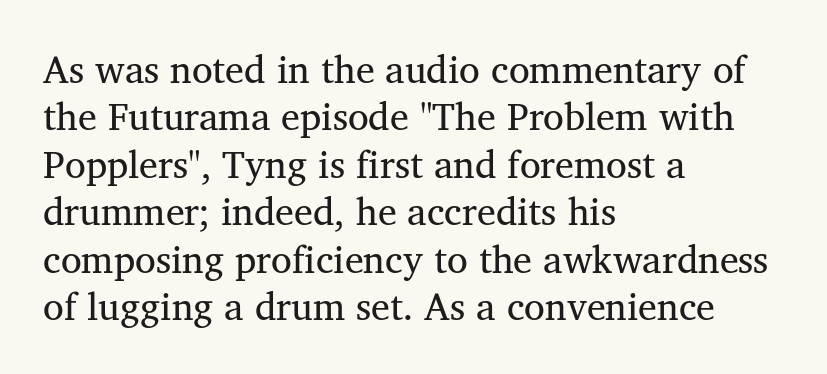
Q: Is the text bold? A: No.
Q: Is the text italic (slanted)? A: No, it is upright.
Q: Is the typeface a serif or a sans-serif typeface? A: Serif.
Q: Is the text underlined? A: No.
Q: How is the paragraph aligned? A: Left-aligned.
Q: Is the spacing between letters normal or unusually wide? A: Normal.
Q: Is the spacing between lines tight, normal or loose? A: Normal.
Q: Width (condensed, normal, or wide)? A: Normal.
Q: Stroke contrast? A: Medium.
Q: x-height? A: Medium.
Q: Monospaced? A: No.
